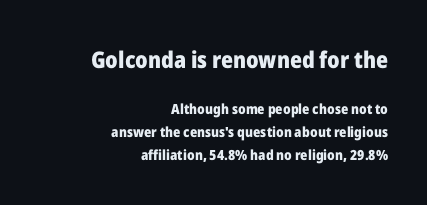
Q: Is the text bold? A: Yes.
Q: Is the text italic (slanted)? A: No, it is upright.
Q: Is the text underlined? A: No.
Q: How is the paragraph aligned? A: Right-aligned.
Q: Is the spacing between letters normal or unusually wide? A: Normal.
Q: Is the spacing between lines tight, normal or loose? A: Normal.
Q: Which block of text is set in a larger size, the first (top) or the second (bottom)? A: The first (top) one.
